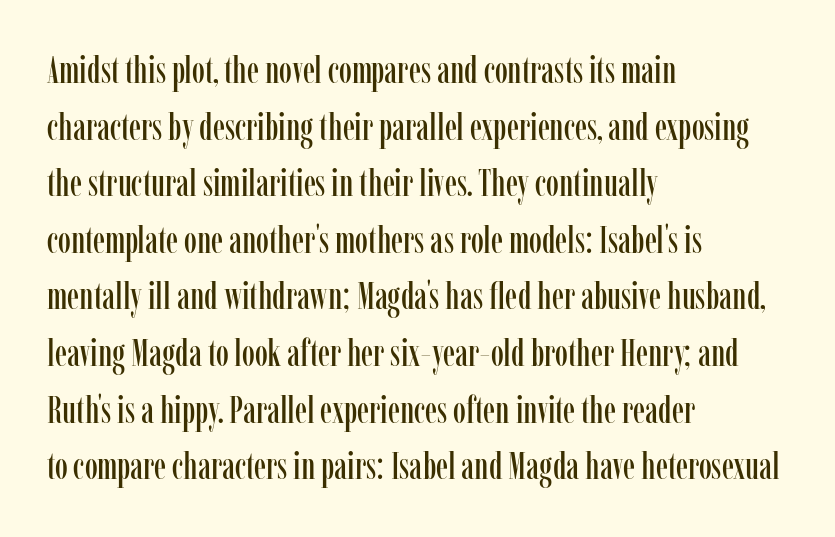
{"serif": "yes", "italic": "no", "width": "condensed", "stroke_contrast": "low", "x_height": "medium", "monospaced": "no", "underline": "no", "align": "left", "line_spacing": "normal", "line_spacing_ratio": 1.53, "letter_spacing": "normal", "letter_spacing_em": 0.0, "glyph_px": 37}
